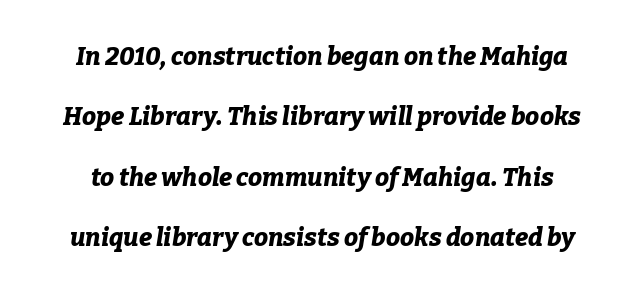
The typesetting leans heavy: a genuine bold. Each word holds together tightly as a unit, with standard inter-letter gaps. Descenders are the only things crossing below the line. The line-height multiplier appears high, well above default.
